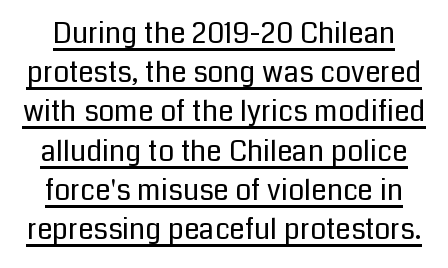
{"serif": "no", "italic": "no", "bold": "no", "weight": "regular", "width": "normal", "stroke_contrast": "low", "x_height": "medium", "monospaced": "no", "underline": "yes", "line_spacing": "normal", "line_spacing_ratio": 1.4, "letter_spacing": "normal", "letter_spacing_em": 0.0, "glyph_px": 28}
